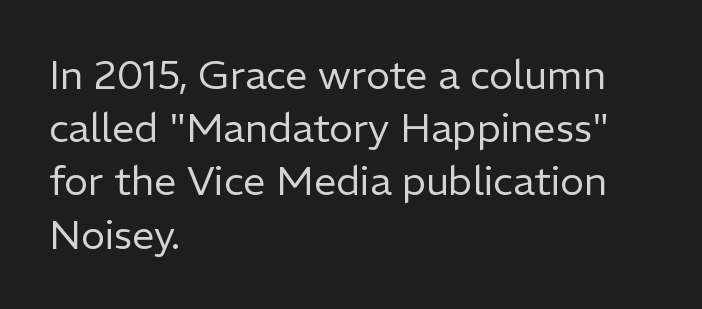
Q: Is the text bold? A: No.
Q: Is the text italic (slanted)? A: No, it is upright.
Q: Is the typeface a serif or a sans-serif typeface? A: Sans-serif.
Q: Is the text underlined? A: No.
Q: How is the paragraph aligned? A: Left-aligned.
Q: Is the spacing between letters normal or unusually wide? A: Normal.
Q: Is the spacing between lines tight, normal or loose? A: Normal.
Q: Width (condensed, normal, or wide)? A: Normal.
Q: Stroke contrast? A: Low.
Q: x-height? A: Medium.
Q: Monospaced? A: No.
